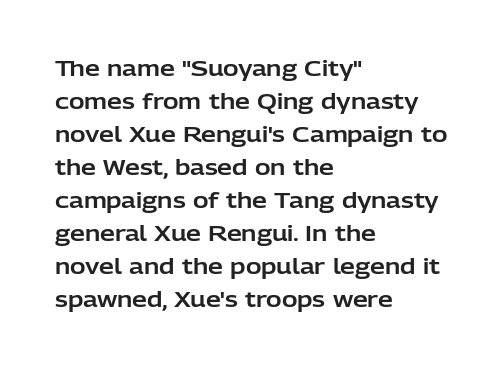
{"italic": "no", "underline": "no", "align": "left", "line_spacing": "normal", "line_spacing_ratio": 1.57, "letter_spacing": "normal", "letter_spacing_em": 0.0, "glyph_px": 21}
